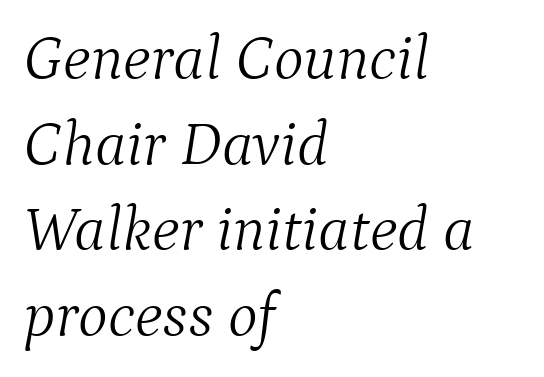
The image shows 63 px light serif type, italic (leaning right); set left-aligned, normal line spacing (1.36x), normal letter spacing, not underlined; medium stroke contrast and a medium x-height.
